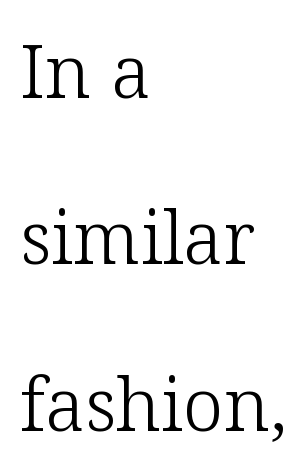
{"serif": "yes", "italic": "no", "bold": "no", "weight": "light", "width": "normal", "stroke_contrast": "low", "x_height": "medium", "monospaced": "no", "underline": "no", "align": "left", "line_spacing": "loose", "line_spacing_ratio": 2.28, "letter_spacing": "normal", "letter_spacing_em": 0.0, "glyph_px": 73}
